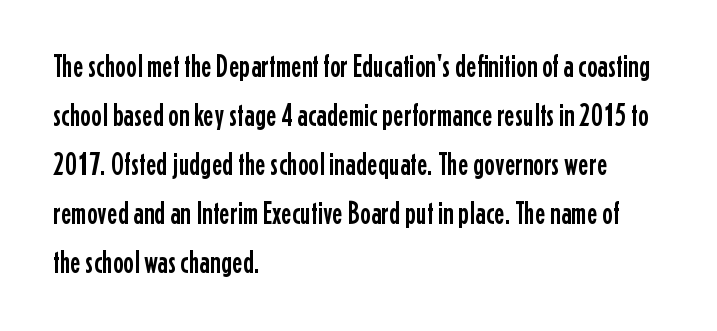
Q: Is the text italic (slanted)? A: No, it is upright.
Q: Is the typeface a serif or a sans-serif typeface? A: Sans-serif.
Q: Is the text underlined? A: No.
Q: How is the paragraph aligned? A: Left-aligned.
Q: Is the spacing between letters normal or unusually wide? A: Normal.
Q: Is the spacing between lines tight, normal or loose? A: Normal.
Q: Width (condensed, normal, or wide)? A: Condensed.
Q: Stroke contrast? A: Low.
Q: x-height? A: Medium.
Q: Monospaced? A: No.
